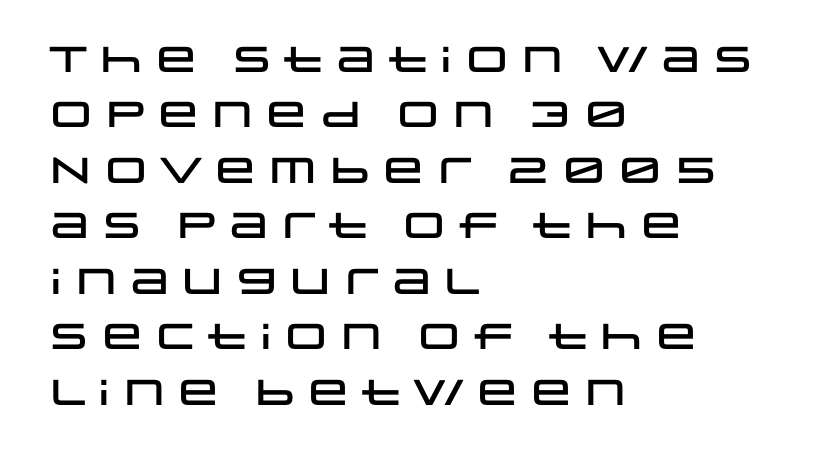
The space beneath each line is pristine and unruled. Look at the tracking — it's just the regular setting, nothing added. One glance says typical: line gaps are just what's usual. Is there any slant? The stems are plumb. The letters carry no serifs — their stems end cleanly without finishing strokes. Each line starts at the same left margin while the right side varies.
